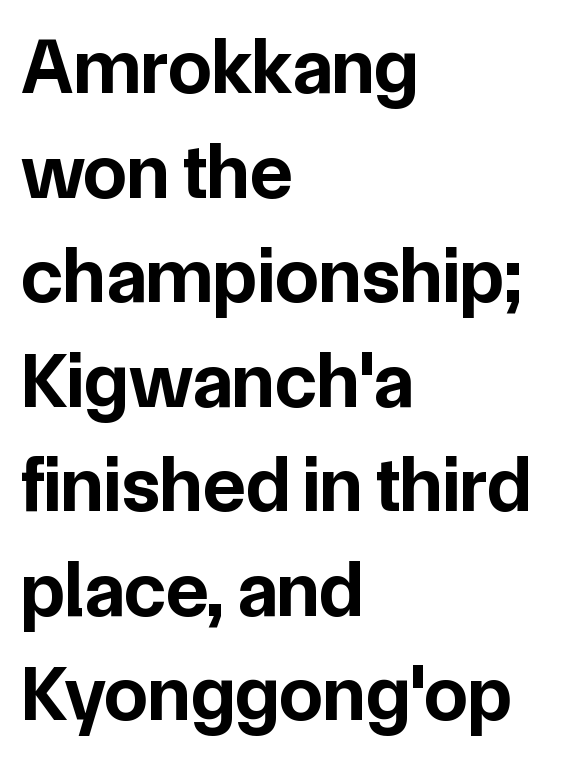
{"serif": "no", "italic": "no", "bold": "yes", "weight": "bold", "width": "normal", "stroke_contrast": "low", "x_height": "medium", "monospaced": "no", "underline": "no", "align": "left", "line_spacing": "normal", "line_spacing_ratio": 1.34, "letter_spacing": "normal", "letter_spacing_em": 0.0, "glyph_px": 78}
